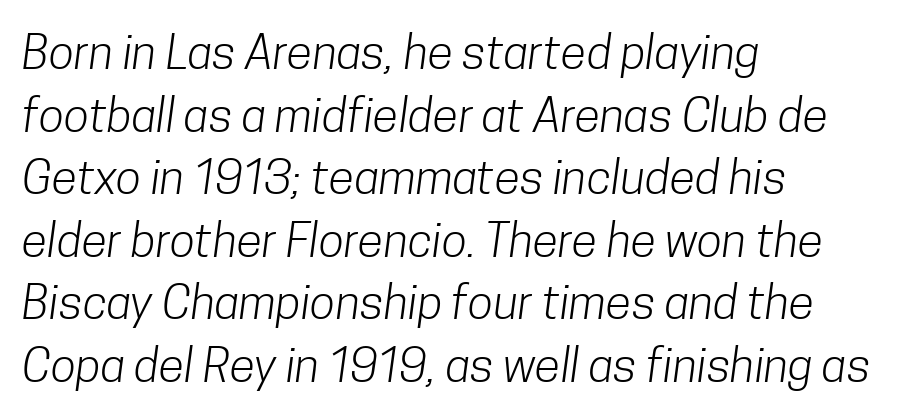
{"serif": "no", "bold": "no", "weight": "light", "width": "condensed", "stroke_contrast": "low", "x_height": "medium", "monospaced": "no", "underline": "no", "align": "left", "line_spacing": "normal", "line_spacing_ratio": 1.33, "letter_spacing": "normal", "letter_spacing_em": 0.0, "glyph_px": 47}
